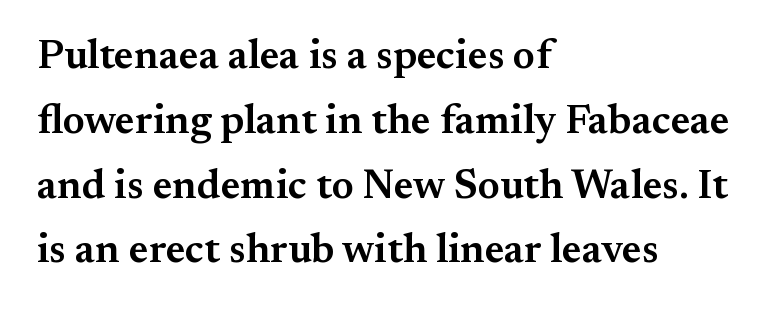
Q: Is the text bold? A: Semi-bold.
Q: Is the text italic (slanted)? A: No, it is upright.
Q: Is the typeface a serif or a sans-serif typeface? A: Serif.
Q: Is the text underlined? A: No.
Q: How is the paragraph aligned? A: Left-aligned.
Q: Is the spacing between letters normal or unusually wide? A: Normal.
Q: Is the spacing between lines tight, normal or loose? A: Normal.
Q: Width (condensed, normal, or wide)? A: Normal.
Q: Stroke contrast? A: Medium.
Q: x-height? A: Small.
Q: Monospaced? A: No.
